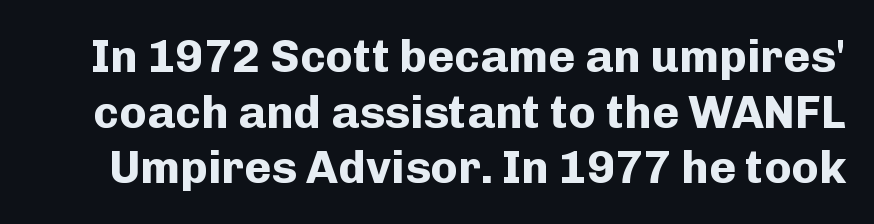
Strokes here are thick enough to call this a true bold. The lettering holds an erect, upright posture throughout. Serifs: no, the terminals of the letterforms are clean. Honestly, the letter spacing is just normal — you wouldn't notice it.
